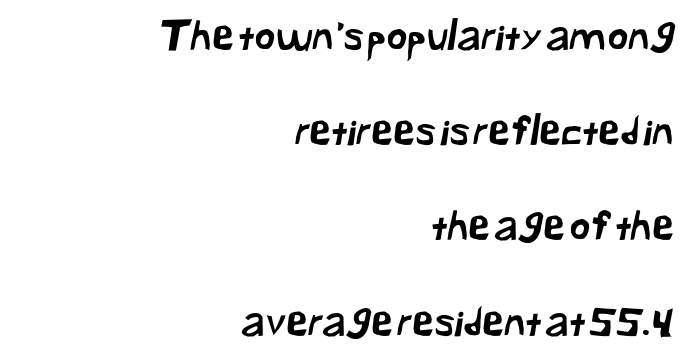
Widely set lines give the paragraph a tall, airy silhouette. The line texture is even and compact thanks to regular tracking. Stroke terminals: plain, sans-serif. Proportional: the letters do not fall into vertical columns.
